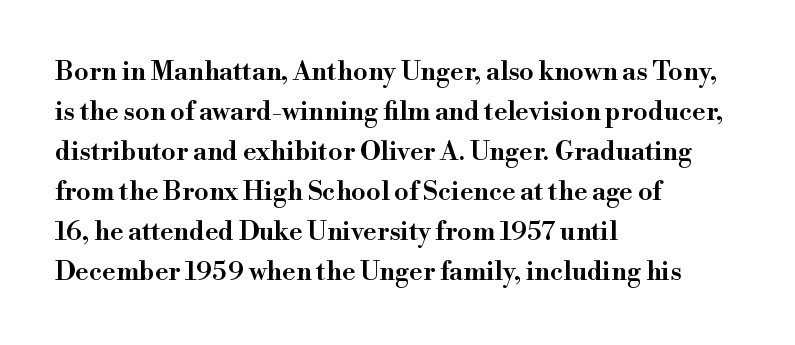
Leading matches the norm, producing a regular column. The passage is arranged the way most books set body copy — flush left. Anything drawn beneath the words? Only blank space. Typesetter's note: demi weight, one step under bold.
